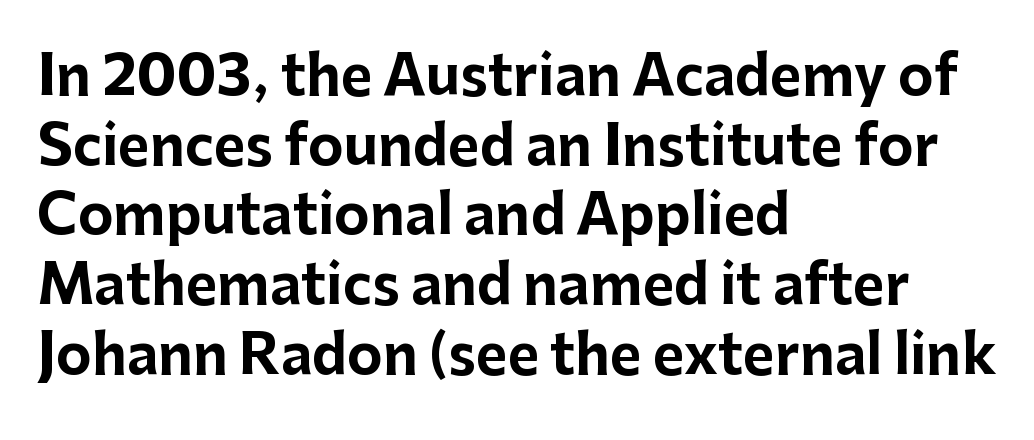
Words float on clear page, feet unadorned. The designer went with a sans here, leaving each stem footless. Summary of weight: heavy, a full bold. Compared with a centered layout, this one pins lines to the left instead.
